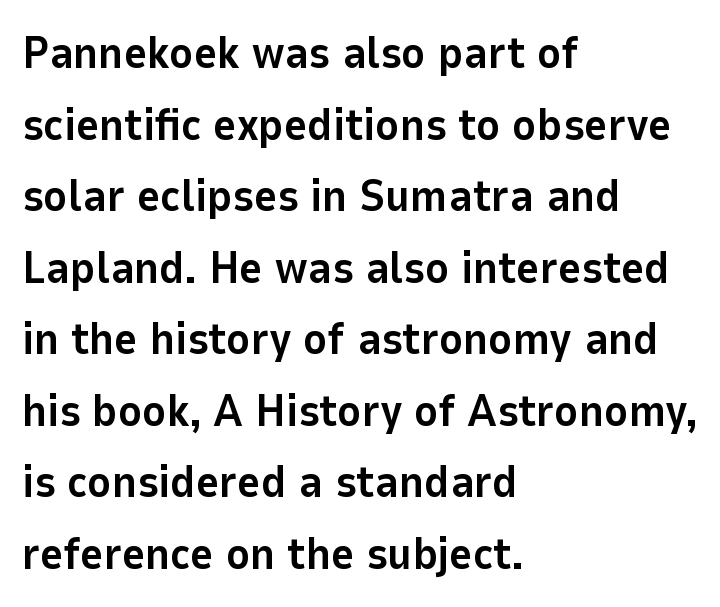
Horizontally, the lines are justified to the leading edge only. Strong, thick strokes mark this as bold type. Nobody drew a line under any word here. No extra tracking has been applied to these lines. Serifs: no, the terminals of the letterforms are clean.
